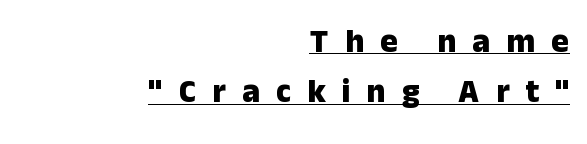
The image shows 33 px heavy sans-serif type, upright; set right-aligned, normal line spacing (1.52x), unusually wide letter spacing (+0.49 em), underlined; low stroke contrast and a medium x-height.
